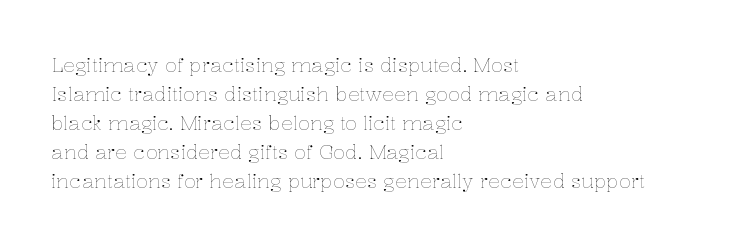
Q: Is the text bold? A: No.
Q: Is the text italic (slanted)? A: No, it is upright.
Q: Is the text underlined? A: No.
Q: How is the paragraph aligned? A: Left-aligned.
Q: Is the spacing between letters normal or unusually wide? A: Normal.
Q: Is the spacing between lines tight, normal or loose? A: Normal.
